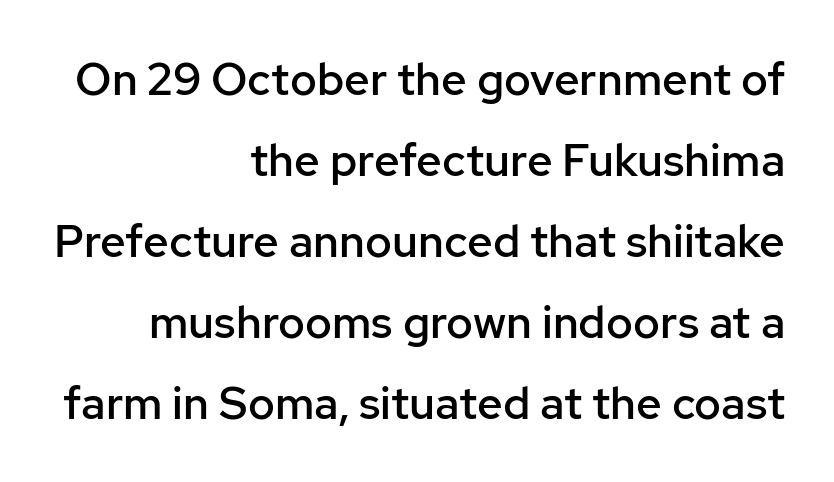
{"serif": "no", "italic": "no", "bold": "semi", "weight": "semibold", "width": "normal", "stroke_contrast": "low", "x_height": "medium", "monospaced": "no", "underline": "no", "align": "right", "line_spacing_ratio": 1.8, "letter_spacing": "normal", "letter_spacing_em": 0.0, "glyph_px": 45}
